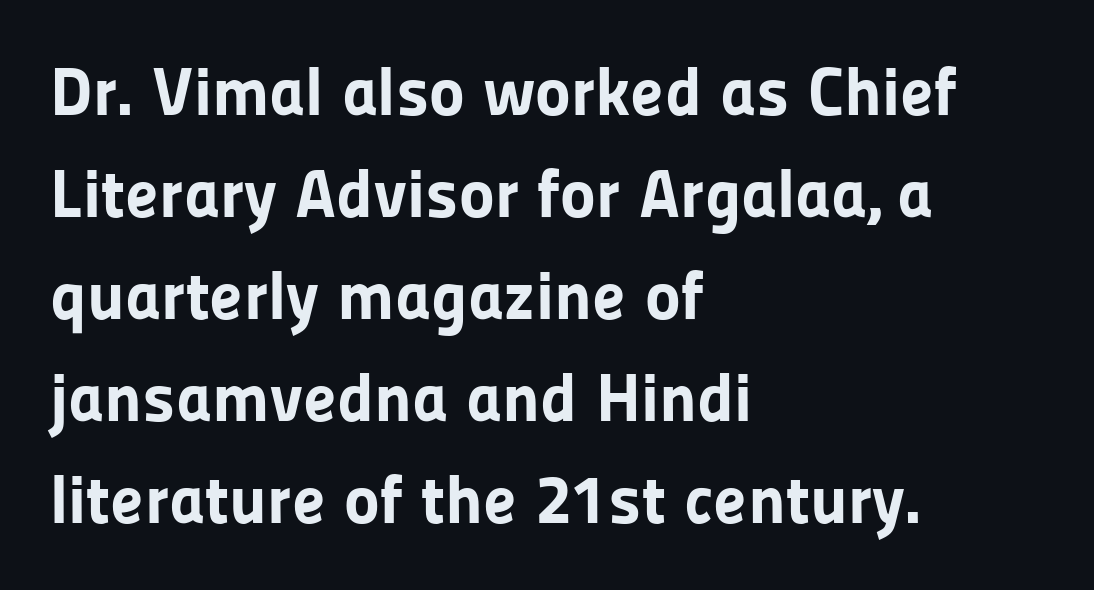
Q: Is the text bold? A: Yes.
Q: Is the text italic (slanted)? A: No, it is upright.
Q: Is the typeface a serif or a sans-serif typeface? A: Sans-serif.
Q: Is the text underlined? A: No.
Q: How is the paragraph aligned? A: Left-aligned.
Q: Is the spacing between letters normal or unusually wide? A: Normal.
Q: Is the spacing between lines tight, normal or loose? A: Normal.
Q: Width (condensed, normal, or wide)? A: Normal.
Q: Stroke contrast? A: Low.
Q: x-height? A: Medium.
Q: Monospaced? A: No.
